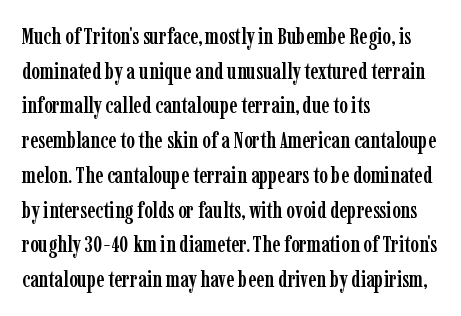
The image shows 23 px text type, upright; set left-aligned, normal line spacing (1.51x), normal letter spacing, not underlined.
